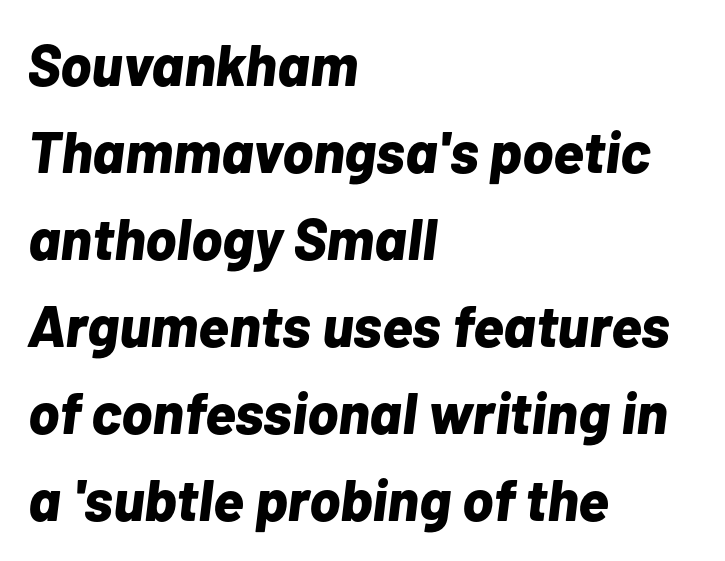
Q: Is the text bold? A: Yes.
Q: Is the text italic (slanted)? A: Yes, it leans right by about 7 degrees.
Q: Is the text underlined? A: No.
Q: How is the paragraph aligned? A: Left-aligned.
Q: Is the spacing between letters normal or unusually wide? A: Normal.
Q: Is the spacing between lines tight, normal or loose? A: Normal.
Q: Width (condensed, normal, or wide)? A: Normal.
Q: Stroke contrast? A: Low.
Q: x-height? A: Medium.
Q: Monospaced? A: No.
